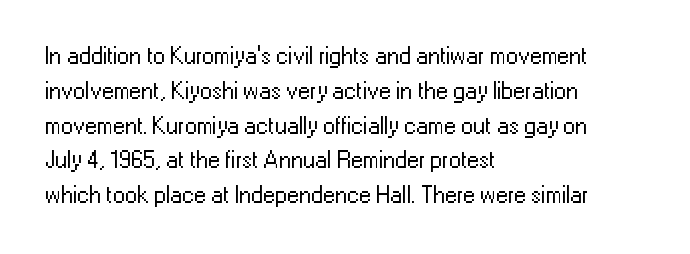
Summary of weight: not heavy and not bold. The passage shown stacks its lines at a standard gap. Upright lettering throughout. Tracking value appears to be zero — textbook default spacing.
